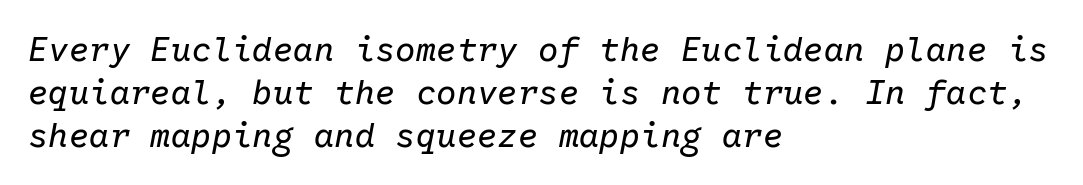
The font is comparable to plain body text, perhaps lighter. Do the characters align in a grid? Yes, the font is monospaced. The paragraph shown leans on its left margin. Yep, that's italic — everything's leaning.
